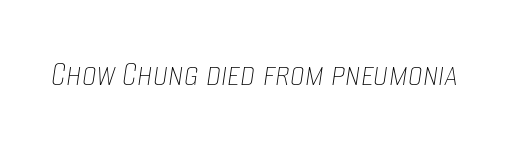
The letters advance in unequal steps, a hallmark of proportional type. This sample uses an oblique cut, with every glyph tilted off the vertical. Nothing unusual about the tracking: characters are spaced as the font intends. These glyphs show unthickened strokes, regular width or finer.
